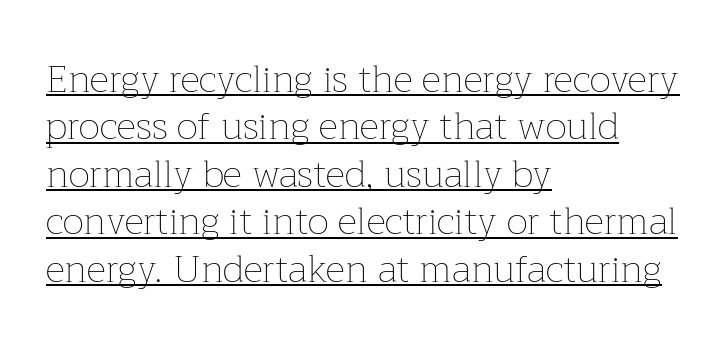
{"italic": "no", "bold": "no", "weight": "thin", "width": "normal", "stroke_contrast": "low", "x_height": "medium", "monospaced": "no", "underline": "yes", "align": "left", "line_spacing": "normal", "line_spacing_ratio": 1.25, "letter_spacing": "normal", "letter_spacing_em": 0.0, "glyph_px": 38}
